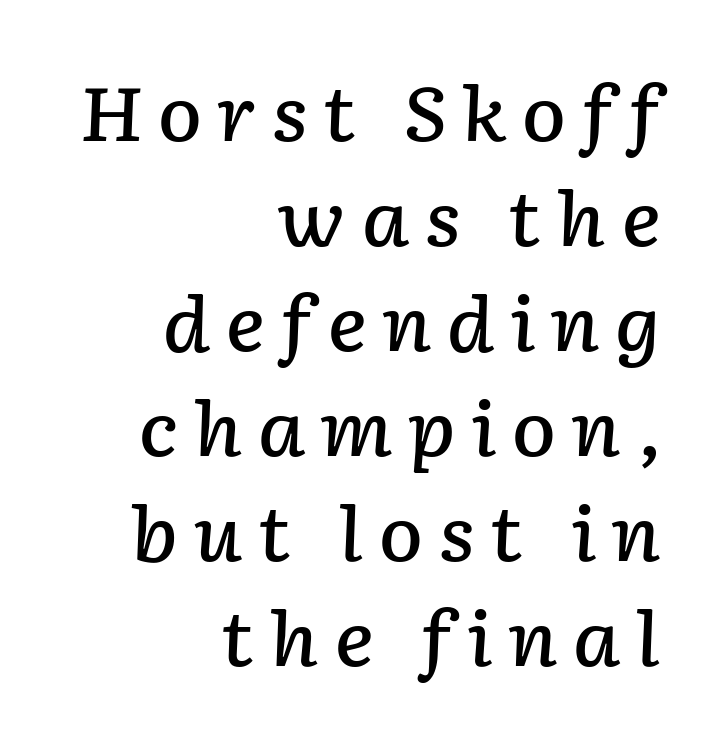
The image shows 75 px semibold type, italic (leaning right); set right-aligned, normal line spacing (1.4x), not underlined; low stroke contrast and a medium x-height.
